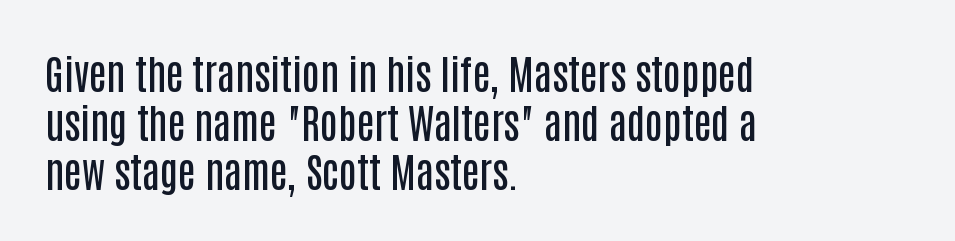
Q: Is the text bold? A: Semi-bold.
Q: Is the text italic (slanted)? A: No, it is upright.
Q: Is the typeface a serif or a sans-serif typeface? A: Sans-serif.
Q: Is the text underlined? A: No.
Q: How is the paragraph aligned? A: Left-aligned.
Q: Is the spacing between letters normal or unusually wide? A: Normal.
Q: Width (condensed, normal, or wide)? A: Condensed.
Q: Stroke contrast? A: Low.
Q: x-height? A: Large.
Q: Monospaced? A: No.
